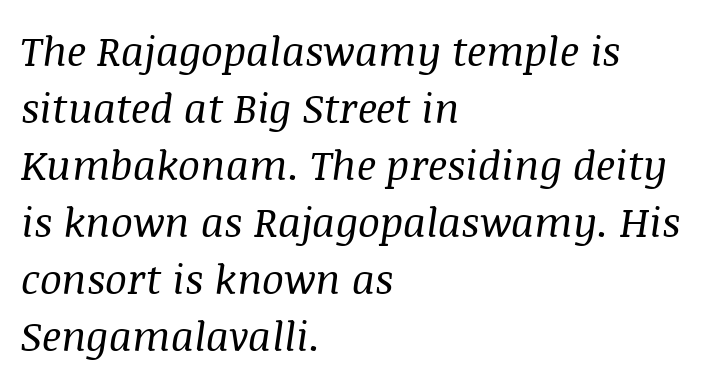
{"serif": "yes", "italic": "yes", "lean": "right", "slant_degrees": 8, "bold": "no", "weight": "regular", "width": "normal", "stroke_contrast": "medium", "x_height": "large", "monospaced": "no", "underline": "no", "align": "left", "line_spacing": "normal", "line_spacing_ratio": 1.39, "letter_spacing": "normal", "letter_spacing_em": 0.0, "glyph_px": 41}
